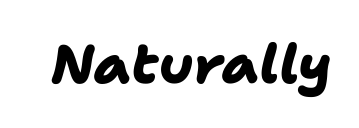
Q: Is the text bold? A: Yes.
Q: Is the typeface a serif or a sans-serif typeface? A: Sans-serif.
Q: Is the text underlined? A: No.
Q: Is the spacing between letters normal or unusually wide? A: Normal.
Q: Width (condensed, normal, or wide)? A: Normal.
Q: Stroke contrast? A: Low.
Q: x-height? A: Medium.
Q: Monospaced? A: No.
